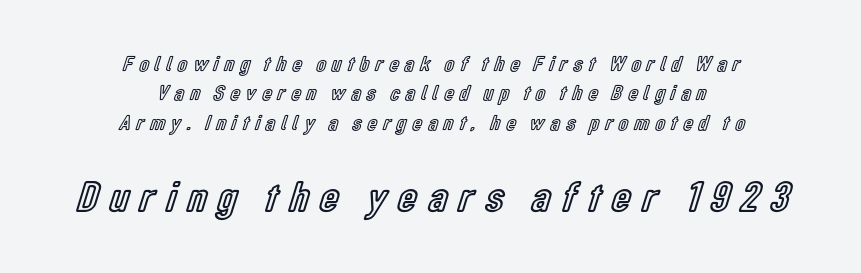
Q: Is the text italic (slanted)? A: Yes.
Q: Is the text underlined? A: No.
Q: How is the paragraph aligned? A: Centered.
Q: Is the spacing between letters normal or unusually wide? A: Unusually wide.
Q: Is the spacing between lines tight, normal or loose? A: Normal.
Q: Which block of text is set in a larger size, the first (top) or the second (bottom)? A: The second (bottom) one.
Q: Width (condensed, normal, or wide)? A: Condensed.
Q: x-height? A: Medium.
Q: Monospaced? A: No.
